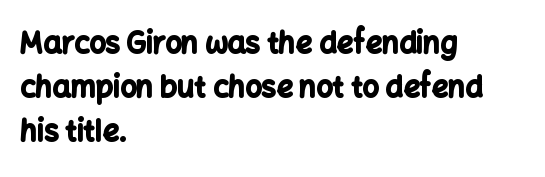
The image shows 29 px bold sans-serif type, upright; set left-aligned, normal line spacing (1.51x), normal letter spacing, not underlined; low stroke contrast and a medium x-height.
